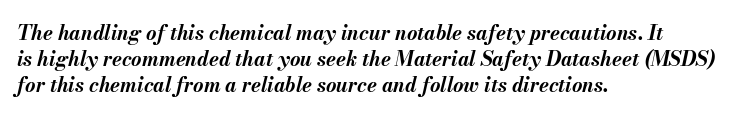
Q: Is the text bold? A: Yes.
Q: Is the text italic (slanted)? A: Yes, it leans right by about 13 degrees.
Q: Is the text underlined? A: No.
Q: How is the paragraph aligned? A: Left-aligned.
Q: Is the spacing between letters normal or unusually wide? A: Normal.
Q: Is the spacing between lines tight, normal or loose? A: Normal.
